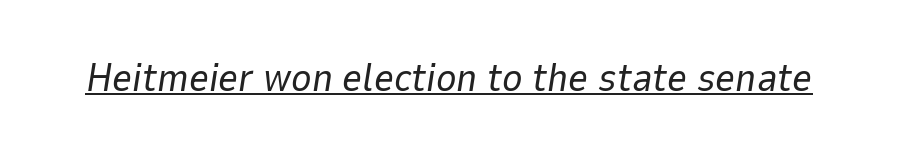
The glyphs look as if they've been sheared to an angle. Character widths vary here, with narrow letters taking less room than wide ones. Caption: lettering with a line underneath. In terms of letterspacing, this is plain default setting. Stems and bowls with no extra thickness — not bold.
